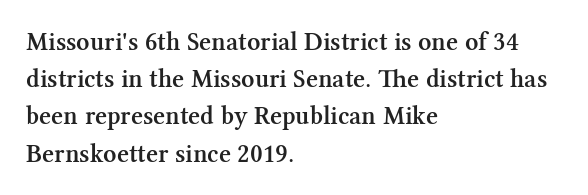
Q: Is the text bold? A: Semi-bold.
Q: Is the text italic (slanted)? A: No, it is upright.
Q: Is the text underlined? A: No.
Q: How is the paragraph aligned? A: Left-aligned.
Q: Is the spacing between letters normal or unusually wide? A: Normal.
Q: Is the spacing between lines tight, normal or loose? A: Normal.
